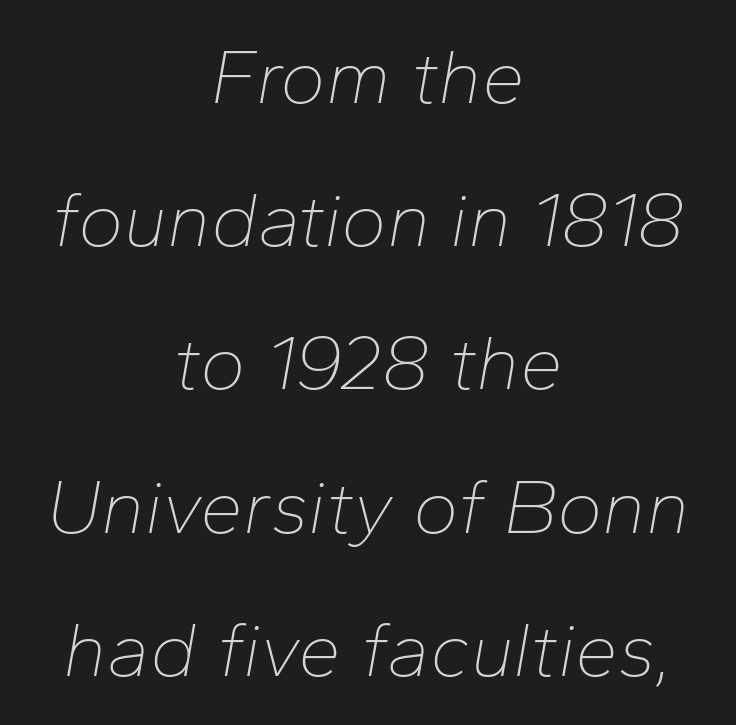
The image shows 77 px thin type, italic (leaning right); set centered, line spacing 1.86x, normal letter spacing, not underlined; low stroke contrast and a medium x-height.
